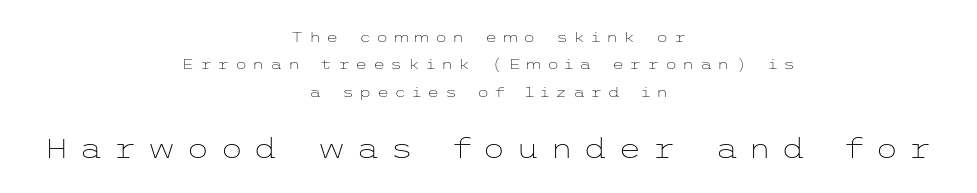
The image shows 27 px text type, upright; set centered, loose line spacing (1.96x), unusually wide letter spacing (+0.38 em), not underlined; the second (bottom) block is 1.93x larger.
